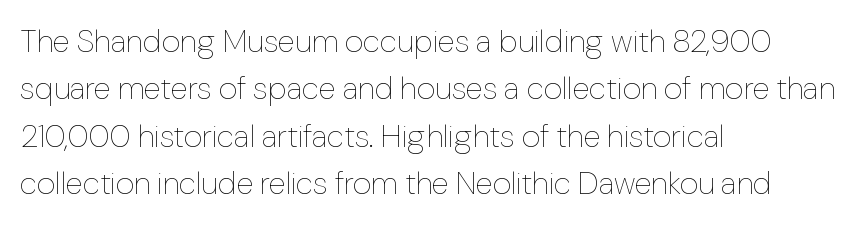
Here the glyphs are tracked normally, forming tight word shapes. Vertically, the passage feels balanced, rows spaced as you'd expect. Proportional: the letters do not fall into vertical columns. The letters stand upright; this is a roman face. Vertical stems look standard width or narrower in stroke.
